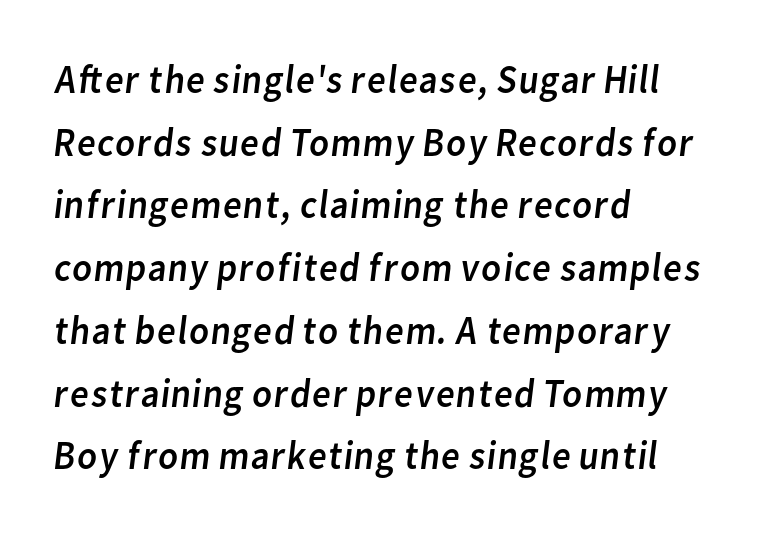
No heavy texture on the line: the type isn't bold. Caption: multi-line text, flush left, ragged right. Leading matches the norm, producing a regular column. Has an underline been added? It has not. Type style note: lacks serifs.
